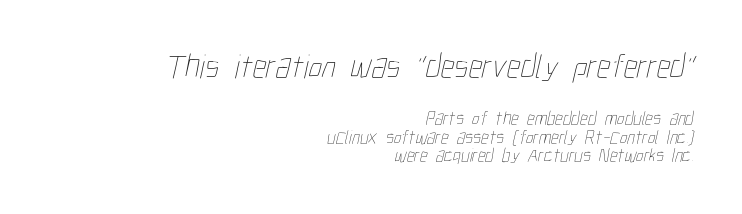
Stems and bowls with no extra thickness — not bold. You could barely slide anything between these rows. Unmarked baselines from the first word to the last. Top chunk: large. Bottom chunk: small. Line endings align vertically; line beginnings do not.
